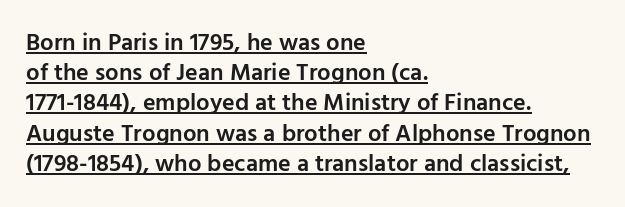
The image shows 24 px text type, upright; set left-aligned, normal line spacing (1.26x), normal letter spacing, underlined.
